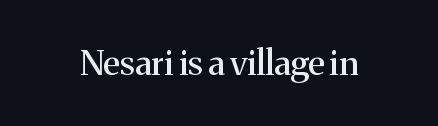
The image shows 34 px serif type, upright; set normal letter spacing, not underlined; medium stroke contrast and a medium x-height.
